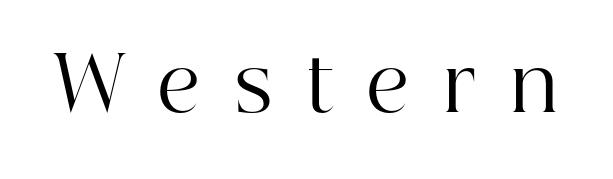
{"serif": "yes", "italic": "no", "bold": "no", "weight": "regular", "width": "normal", "stroke_contrast": "high", "x_height": "medium", "monospaced": "no", "underline": "no", "letter_spacing": "wide", "letter_spacing_em": 0.45, "glyph_px": 75}
